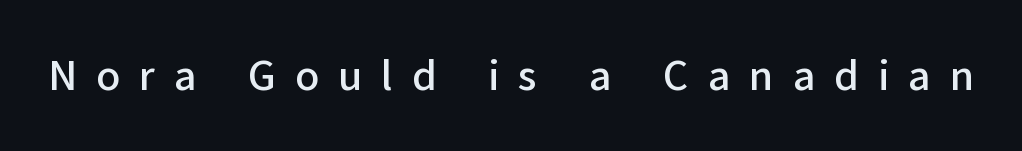
The image shows 43 px sans-serif type, upright; set unusually wide letter spacing (+0.44 em), not underlined; low stroke contrast and a medium x-height.
